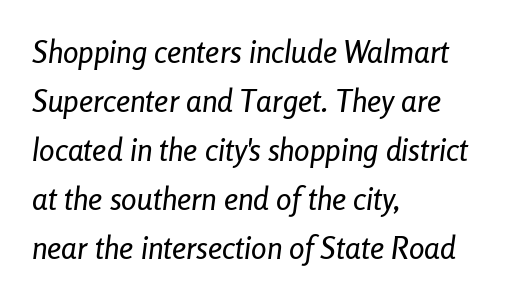
The image shows 31 px condensed type, italic (leaning right); set left-aligned, normal line spacing (1.58x), normal letter spacing, not underlined; low stroke contrast and a medium x-height.
